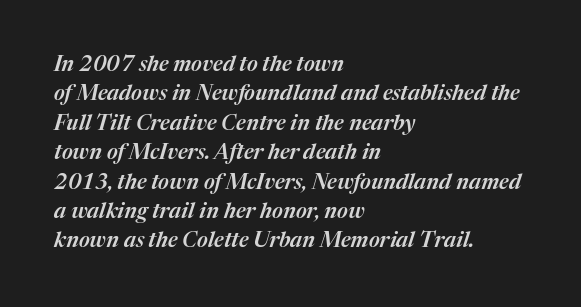
{"italic": "yes", "lean": "right", "slant_degrees": 17, "underline": "no", "align": "left", "line_spacing": "normal", "line_spacing_ratio": 1.4, "letter_spacing": "normal", "letter_spacing_em": 0.0, "glyph_px": 21}
